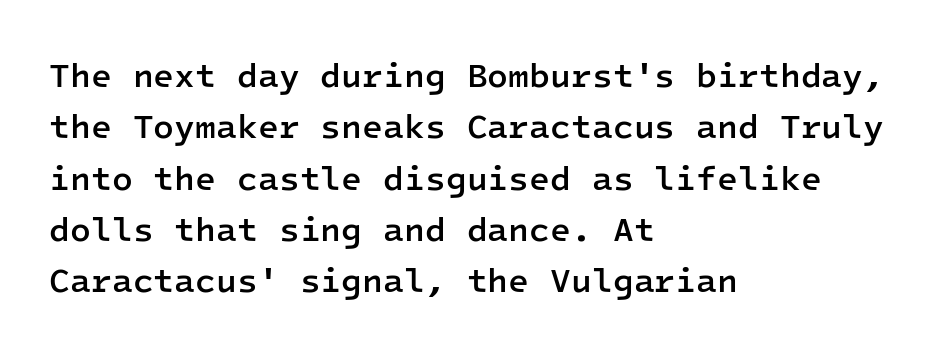
{"serif": "no", "italic": "no", "bold": "semi", "weight": "semibold", "width": "normal", "stroke_contrast": "low", "x_height": "medium", "monospaced": "yes", "underline": "no", "align": "left", "line_spacing": "normal", "line_spacing_ratio": 1.51, "letter_spacing": "normal", "letter_spacing_em": 0.0, "glyph_px": 34}
